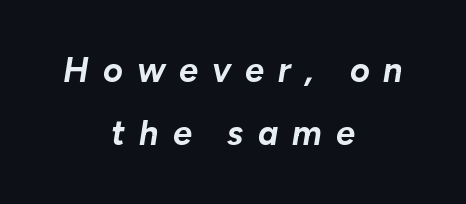
{"italic": "yes", "lean": "right", "slant_degrees": 10, "bold": "yes", "weight": "bold", "width": "normal", "stroke_contrast": "low", "x_height": "medium", "monospaced": "no", "underline": "no", "align": "center", "line_spacing_ratio": 1.86, "letter_spacing": "wide", "letter_spacing_em": 0.41, "glyph_px": 34}
